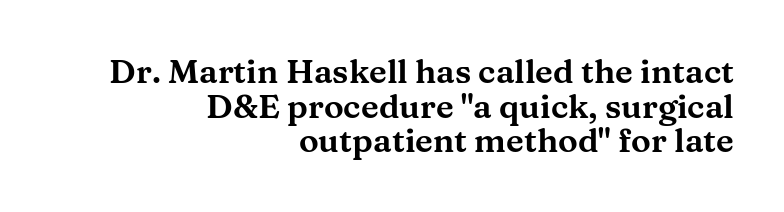
{"serif": "yes", "italic": "no", "width": "wide", "stroke_contrast": "medium", "x_height": "medium", "monospaced": "no", "underline": "no", "align": "right", "line_spacing": "tight", "line_spacing_ratio": 1.05, "letter_spacing": "normal", "letter_spacing_em": 0.0, "glyph_px": 33}
